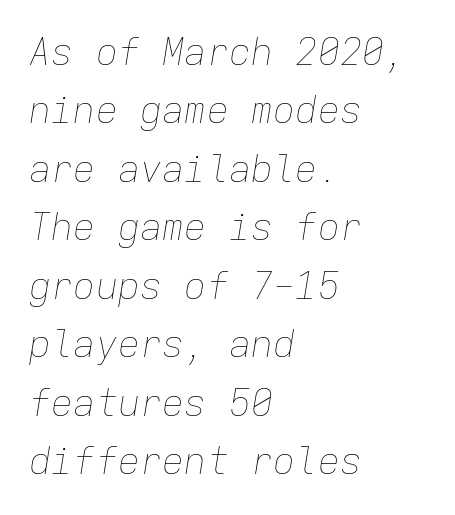
{"italic": "yes", "lean": "right", "slant_degrees": 9, "bold": "no", "weight": "thin", "width": "normal", "stroke_contrast": "low", "x_height": "medium", "monospaced": "yes", "underline": "no", "align": "left", "line_spacing": "normal", "line_spacing_ratio": 1.58, "letter_spacing": "normal", "letter_spacing_em": 0.0, "glyph_px": 37}
